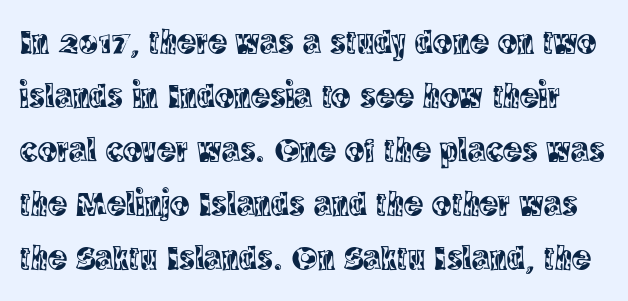
{"serif": "yes", "italic": "no", "width": "condensed", "x_height": "large", "monospaced": "no", "underline": "no", "line_spacing": "normal", "line_spacing_ratio": 1.5, "letter_spacing": "normal", "letter_spacing_em": 0.0, "glyph_px": 36}
